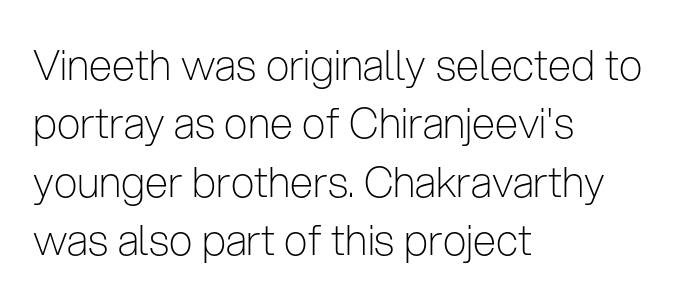
{"serif": "no", "italic": "no", "bold": "no", "weight": "light", "width": "condensed", "stroke_contrast": "low", "x_height": "medium", "monospaced": "no", "underline": "no", "align": "left", "line_spacing": "normal", "line_spacing_ratio": 1.39, "letter_spacing": "normal", "letter_spacing_em": 0.0, "glyph_px": 42}
